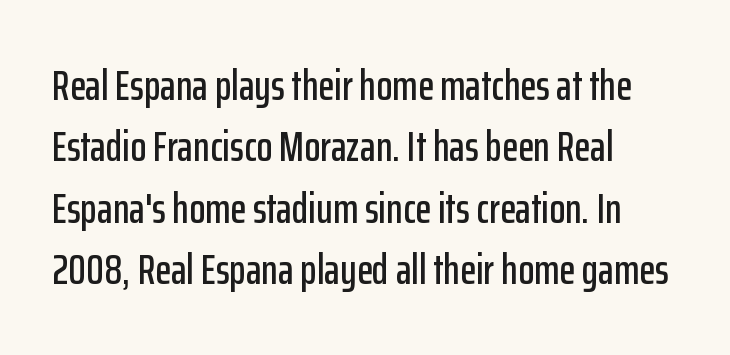
Each row of text sits above clean, open space. Each letter keeps its own natural width here, so spacing adapts to shape. Every character sits straight up, as roman type does. Each word holds together tightly as a unit, with standard inter-letter gaps. Left-aligned paragraph, ragged on the right. This sample uses a sans-serif face.
